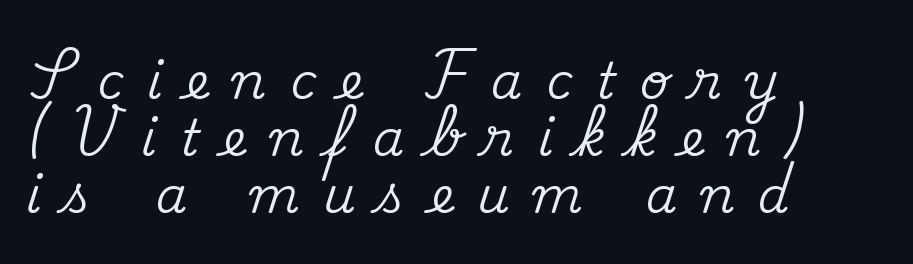
Here the designer chose a conventional face with non-uniform glyph widths. Old-style or modern, the face here clearly has serifs. Cramped leading.
